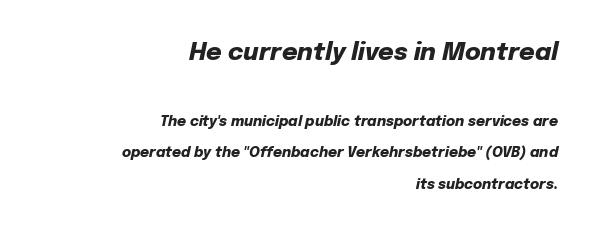
Q: Is the text bold? A: Yes.
Q: Is the text italic (slanted)? A: Yes, it leans right by about 12 degrees.
Q: Is the text underlined? A: No.
Q: How is the paragraph aligned? A: Right-aligned.
Q: Is the spacing between letters normal or unusually wide? A: Normal.
Q: Is the spacing between lines tight, normal or loose? A: Loose.
Q: Which block of text is set in a larger size, the first (top) or the second (bottom)? A: The first (top) one.
